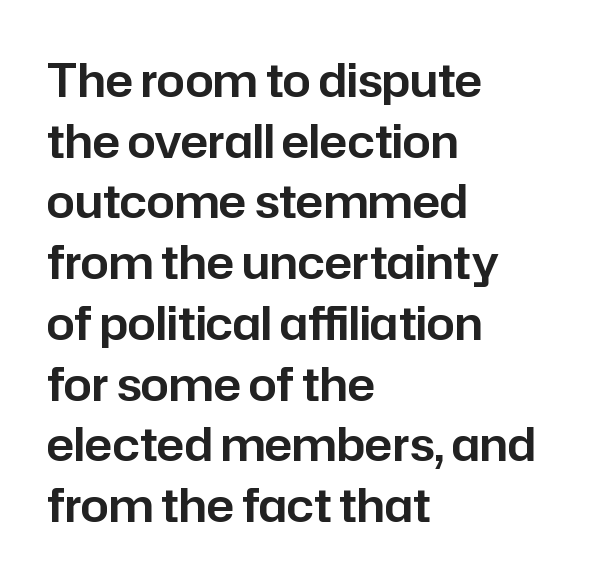
The space directly below the letters is spotless. Each line starts at the same left margin while the right side varies. Designer's note — italics off, roman on. The rendering uses natural spacing where letterforms have individual widths. Short note: letters normally spaced.
